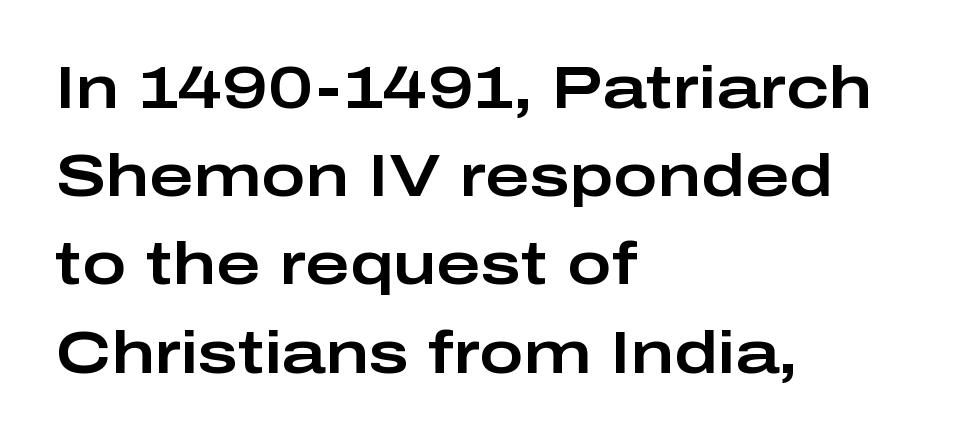
Does the type have serifs? No, each stem ends abruptly. In terms of posture, this sample is upright. The passage shown is not underscored anywhere. The designer left line spacing at the default. The gaps between neighbouring characters are ordinary and unremarkable.
